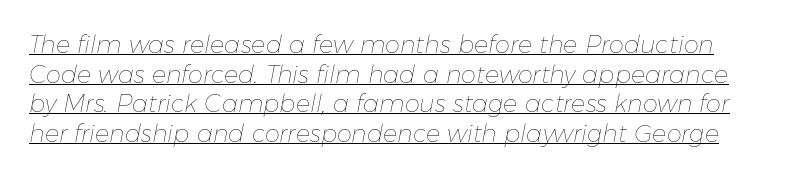
The image shows 24 px text type, italic (leaning right); set line spacing 1.23x, normal letter spacing, underlined.
